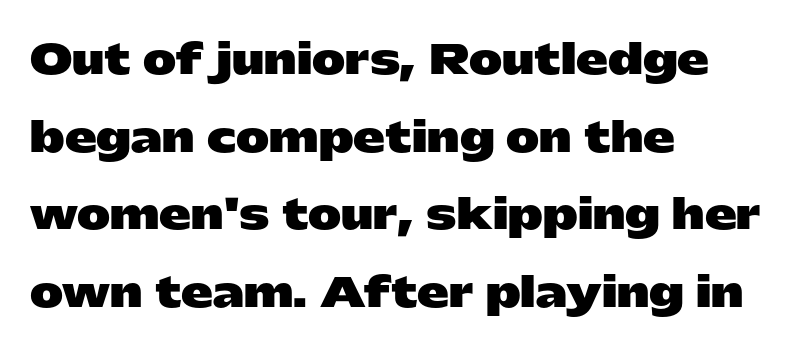
Q: Is the text bold? A: Yes.
Q: Is the text italic (slanted)? A: No, it is upright.
Q: Is the typeface a serif or a sans-serif typeface? A: Sans-serif.
Q: Is the text underlined? A: No.
Q: How is the paragraph aligned? A: Left-aligned.
Q: Is the spacing between letters normal or unusually wide? A: Normal.
Q: Is the spacing between lines tight, normal or loose? A: Loose.
Q: Width (condensed, normal, or wide)? A: Wide.
Q: Stroke contrast? A: Low.
Q: x-height? A: Medium.
Q: Monospaced? A: No.
